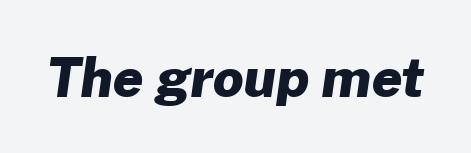
The image shows 53 px heavy sans-serif type; set normal letter spacing, not underlined; low stroke contrast and a medium x-height.
